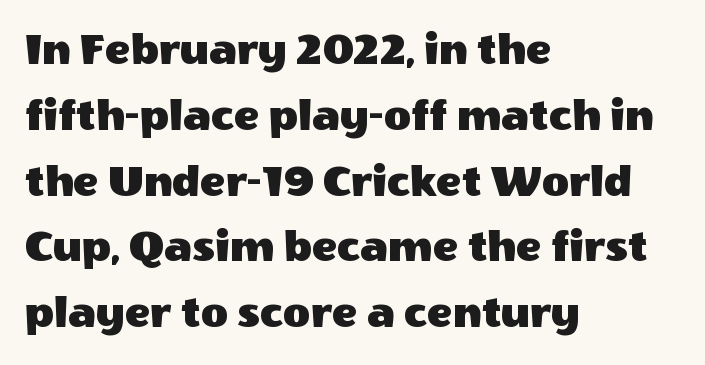
The image shows 47 px sans-serif type, upright; set left-aligned, normal line spacing (1.4x), normal letter spacing, not underlined; a large x-height.
